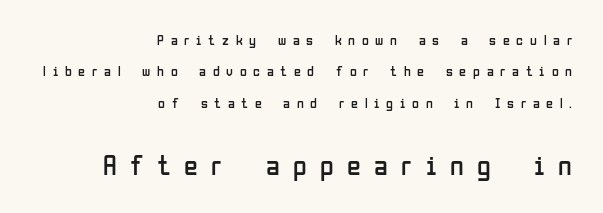
The image shows 28 px regular-weight, condensed sans-serif type, upright; set right-aligned, loose line spacing (2.24x), unusually wide letter spacing (+0.48 em), not underlined; the second (bottom) block is 2.0x larger; low stroke contrast and a medium x-height.
